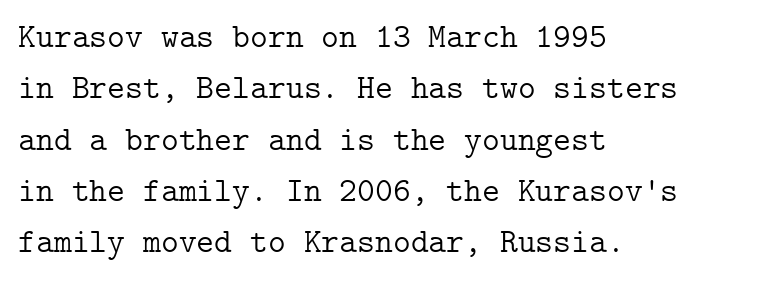
{"serif": "yes", "italic": "no", "bold": "no", "weight": "light", "width": "normal", "stroke_contrast": "low", "x_height": "medium", "underline": "no", "align": "left", "line_spacing": "normal", "line_spacing_ratio": 1.51, "letter_spacing": "normal", "letter_spacing_em": 0.0, "glyph_px": 34}
